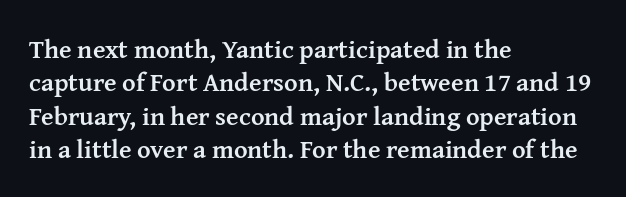
{"italic": "no", "bold": "yes", "underline": "no", "align": "left", "line_spacing": "normal", "line_spacing_ratio": 1.28, "letter_spacing": "normal", "letter_spacing_em": 0.0, "glyph_px": 26}
